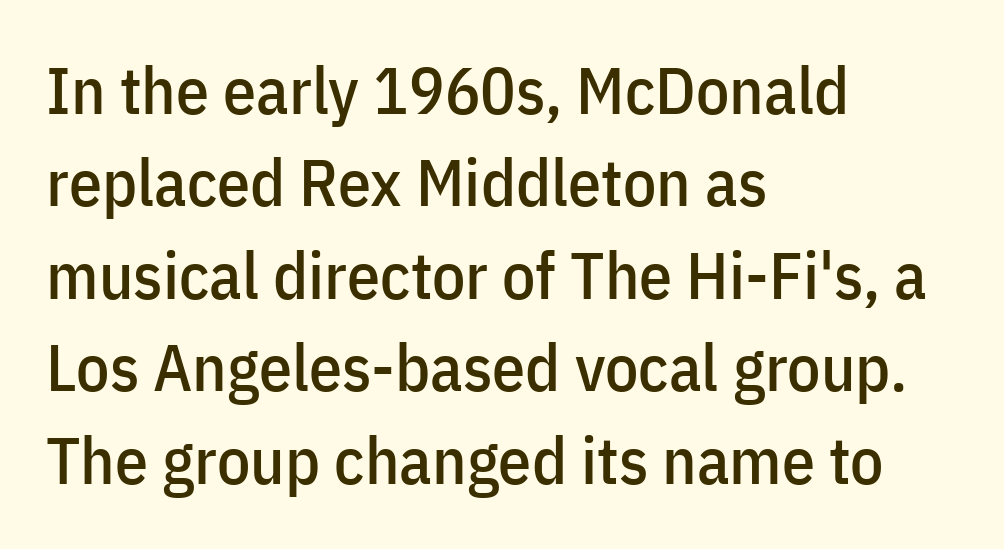
{"serif": "no", "italic": "no", "width": "condensed", "stroke_contrast": "low", "x_height": "medium", "monospaced": "no", "underline": "no", "align": "left", "line_spacing": "normal", "line_spacing_ratio": 1.4, "letter_spacing": "normal", "letter_spacing_em": 0.0, "glyph_px": 66}
